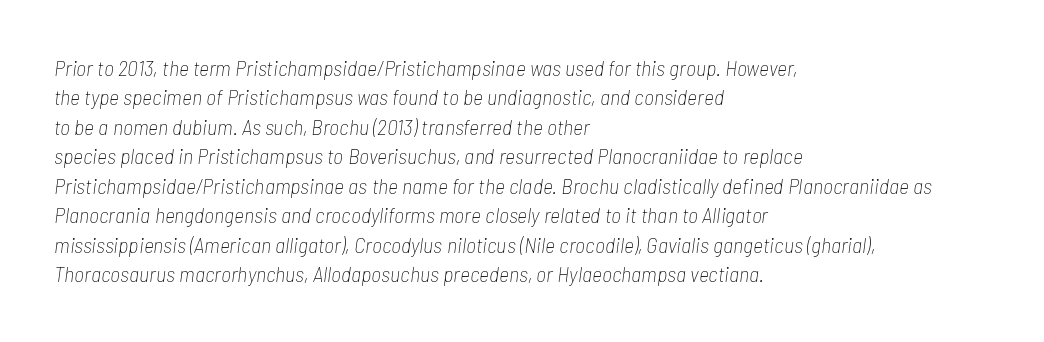
{"italic": "yes", "lean": "right", "slant_degrees": 7, "bold": "no", "underline": "no", "align": "left", "line_spacing": "normal", "line_spacing_ratio": 1.34, "letter_spacing": "normal", "letter_spacing_em": 0.0, "glyph_px": 22}
